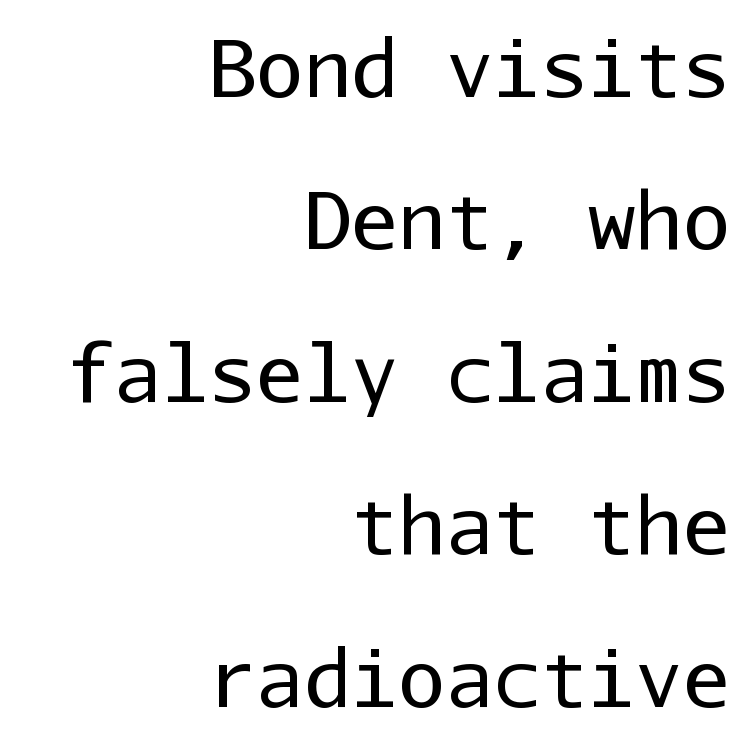
The image shows 79 px regular-weight sans-serif type, upright, monospaced; set right-aligned, loose line spacing (1.93x), normal letter spacing, not underlined; low stroke contrast and a medium x-height.
